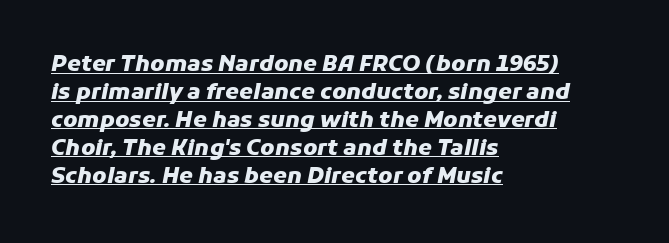
Q: Is the text bold? A: Yes.
Q: Is the text italic (slanted)? A: Yes, it leans right by about 11 degrees.
Q: Is the text underlined? A: Yes.
Q: How is the paragraph aligned? A: Left-aligned.
Q: Is the spacing between letters normal or unusually wide? A: Normal.
Q: Is the spacing between lines tight, normal or loose? A: Normal.
